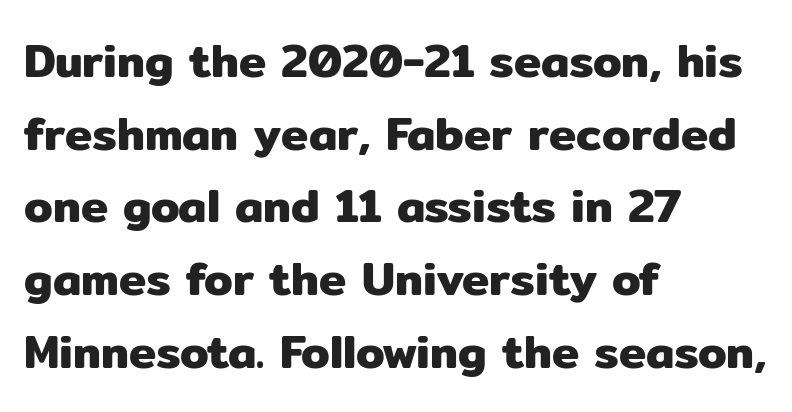
The image shows 46 px sans-serif type, upright; set left-aligned, normal line spacing (1.58x), normal letter spacing, not underlined; low stroke contrast and a medium x-height.
